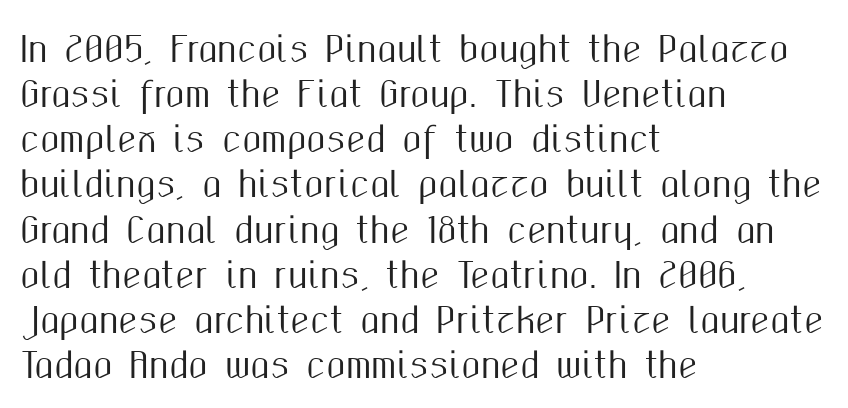
Q: Is the text italic (slanted)? A: No, it is upright.
Q: Is the typeface a serif or a sans-serif typeface? A: Sans-serif.
Q: Is the text underlined? A: No.
Q: How is the paragraph aligned? A: Left-aligned.
Q: Is the spacing between letters normal or unusually wide? A: Normal.
Q: Is the spacing between lines tight, normal or loose? A: Normal.
Q: Width (condensed, normal, or wide)? A: Condensed.
Q: Stroke contrast? A: Medium.
Q: x-height? A: Medium.
Q: Monospaced? A: No.
